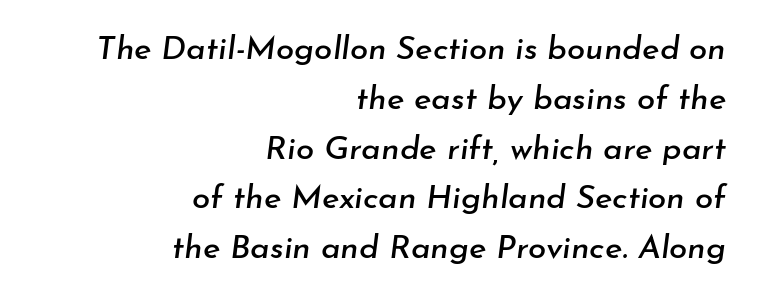
The image shows 33 px text type, italic (leaning right); set right-aligned, normal line spacing (1.51x), normal letter spacing, not underlined; low stroke contrast and a small x-height.
